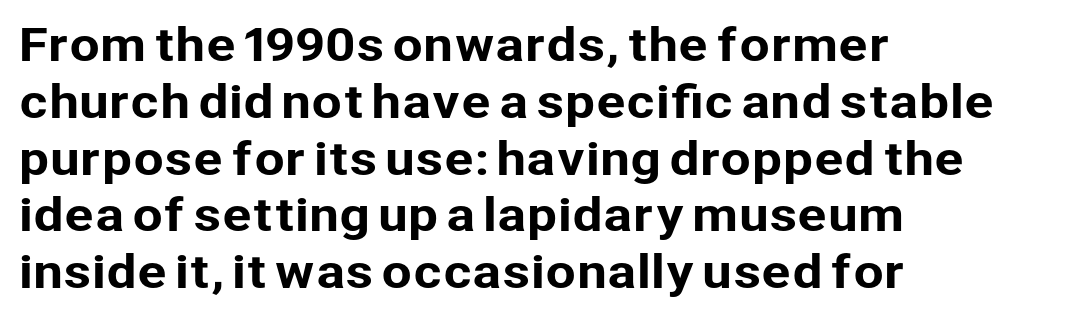
This is sans-serif lettering, the kind often seen on screens and signage. One-word summary of the alignment: left. The line texture is even and compact thanks to regular tracking. Characters remain perfectly vertical along every line. One glance says typical: line gaps are just what's usual.
